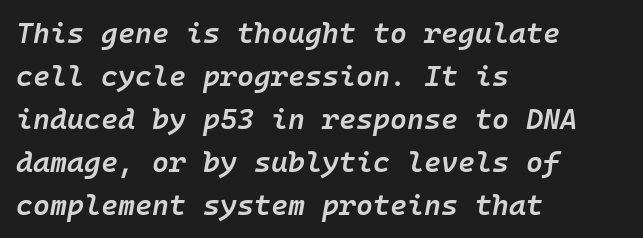
{"italic": "yes", "lean": "right", "slant_degrees": 10, "bold": "semi", "weight": "semibold", "width": "normal", "stroke_contrast": "low", "x_height": "medium", "monospaced": "yes", "underline": "no", "align": "left", "line_spacing": "normal", "line_spacing_ratio": 1.48, "letter_spacing": "normal", "letter_spacing_em": 0.0, "glyph_px": 29}
